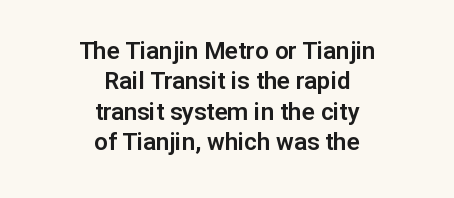
Q: Is the text italic (slanted)? A: No, it is upright.
Q: Is the text underlined? A: No.
Q: How is the paragraph aligned? A: Centered.
Q: Is the spacing between letters normal or unusually wide? A: Normal.
Q: Is the spacing between lines tight, normal or loose? A: Normal.
